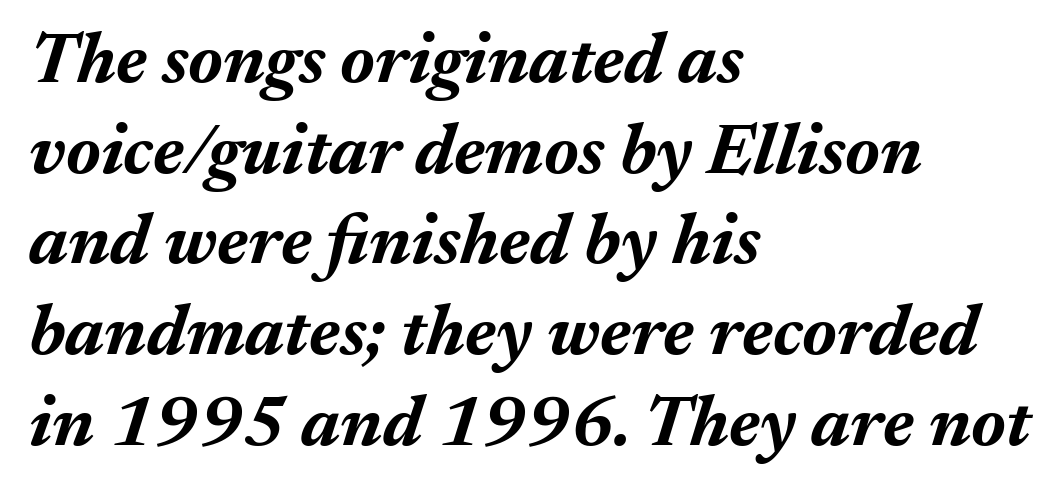
The image shows 72 px bold type, italic (leaning right); set left-aligned, normal line spacing (1.26x), normal letter spacing, not underlined; medium stroke contrast and a medium x-height.
